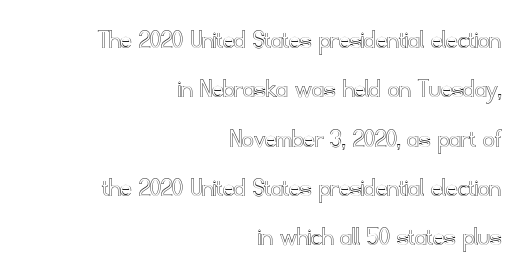
Looks like regular typesetting: each glyph gets only the width it needs. Nobody touched the tracking dial on this one. The type sits square on the baseline with zero lean. A bare baseline throughout the passage.
